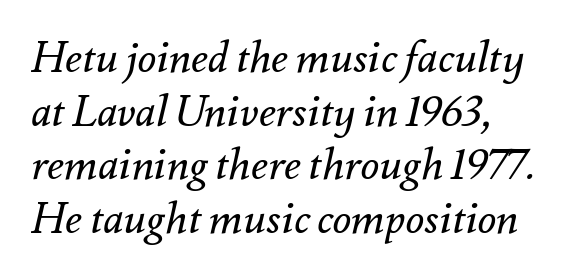
{"italic": "yes", "lean": "right", "slant_degrees": 12, "bold": "no", "weight": "regular", "width": "normal", "stroke_contrast": "medium", "x_height": "small", "monospaced": "no", "underline": "no", "line_spacing": "normal", "line_spacing_ratio": 1.25, "letter_spacing": "normal", "letter_spacing_em": 0.0, "glyph_px": 43}
